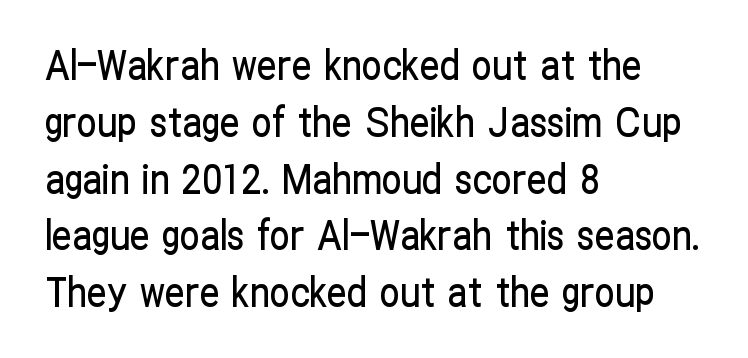
Posture: straight, roman, zero tilt. Only glyphs here, with clear space below each row. The letters advance in unequal steps, a hallmark of proportional type. Typographically, this falls in the sans-serif category. The type is set solid horizontally, with unmodified tracking. The block of text has a typical density, with ordinary space between rows.
